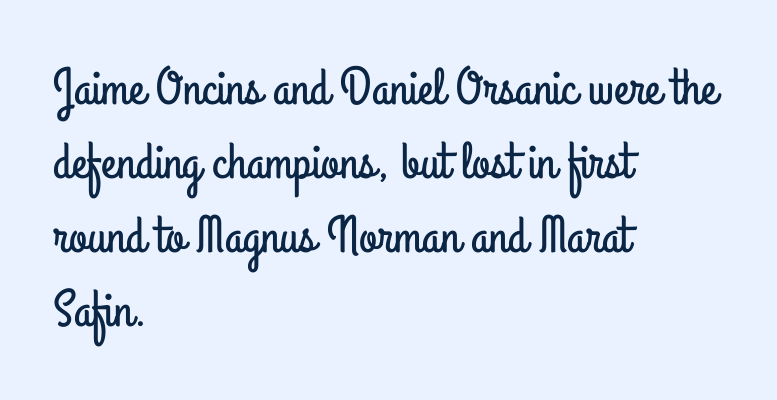
Letter spacing: default. Has an underline been added? It has not. The rendering uses natural spacing where letterforms have individual widths. The paragraph shown leans on its left margin. Line spacing here is normal. Does the lettering tilt? It doesn't — this is upright.
